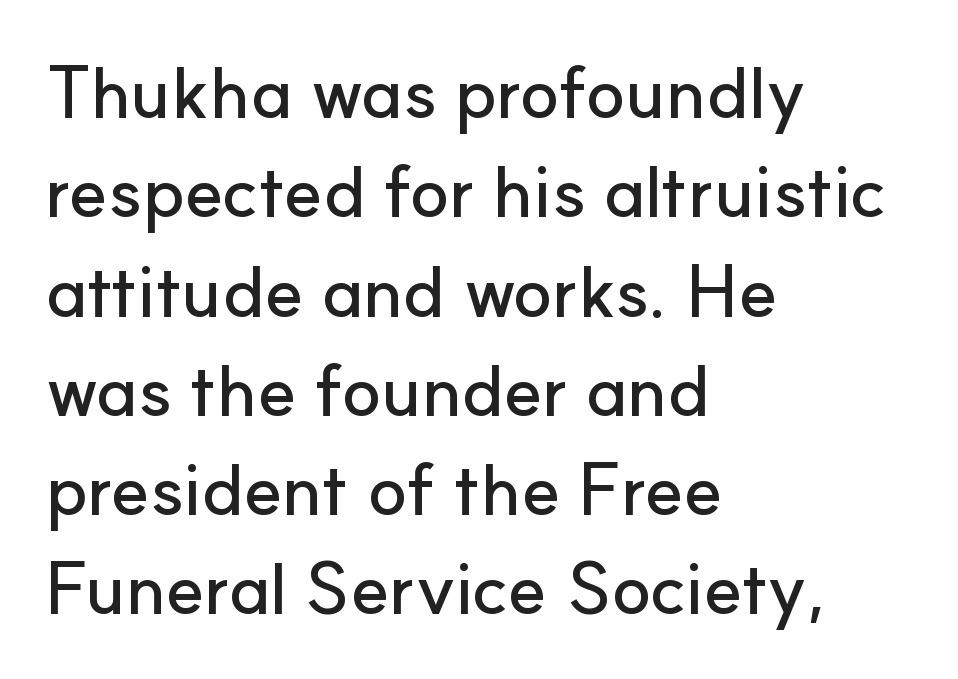
Posture: straight, roman, zero tilt. Anything drawn beneath the words? Only blank space. How are the letters spaced? Ordinarily, with no added tracking. Typographically, this falls in the sans-serif category. Looks like regular typesetting: each glyph gets only the width it needs.
